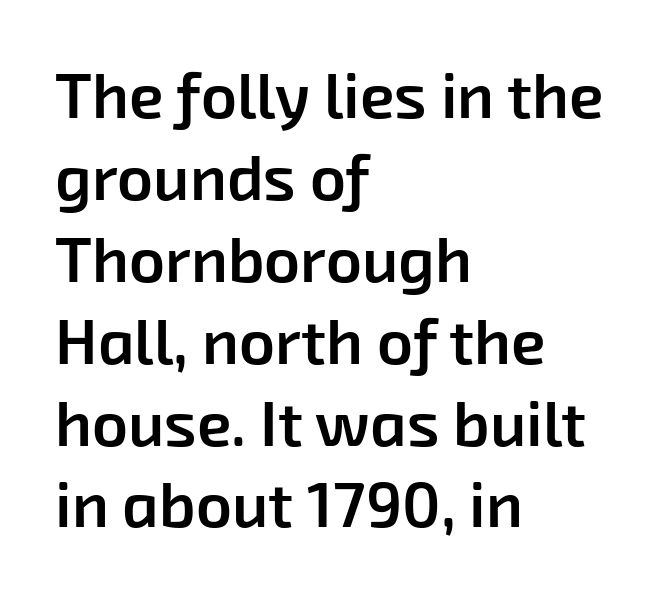
Unmarked baselines from the first word to the last. In terms of weight, the rendering is demibold, just under bold. Varying glyph widths throughout — classic text-font behaviour. In terms of letterspacing, this is plain default setting. The block of text has a typical density, with ordinary space between rows.
